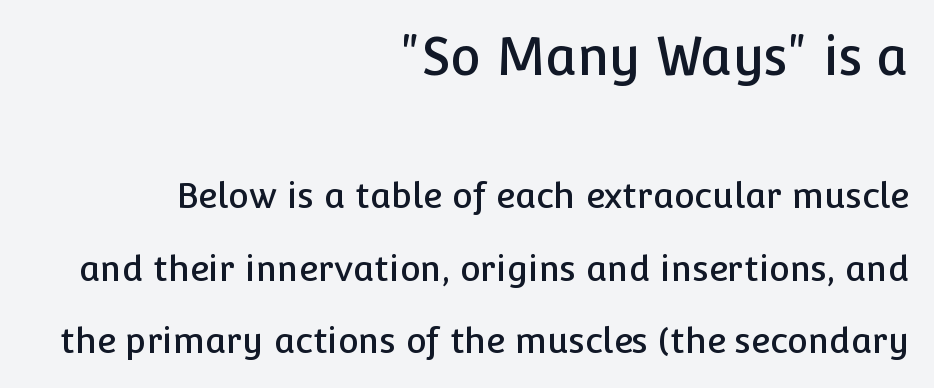
Q: Is the text italic (slanted)? A: No, it is upright.
Q: Is the typeface a serif or a sans-serif typeface? A: Sans-serif.
Q: Is the text underlined? A: No.
Q: How is the paragraph aligned? A: Right-aligned.
Q: Is the spacing between letters normal or unusually wide? A: Normal.
Q: Is the spacing between lines tight, normal or loose? A: Loose.
Q: Which block of text is set in a larger size, the first (top) or the second (bottom)? A: The first (top) one.
Q: Width (condensed, normal, or wide)? A: Normal.
Q: Stroke contrast? A: Low.
Q: x-height? A: Medium.
Q: Monospaced? A: No.
